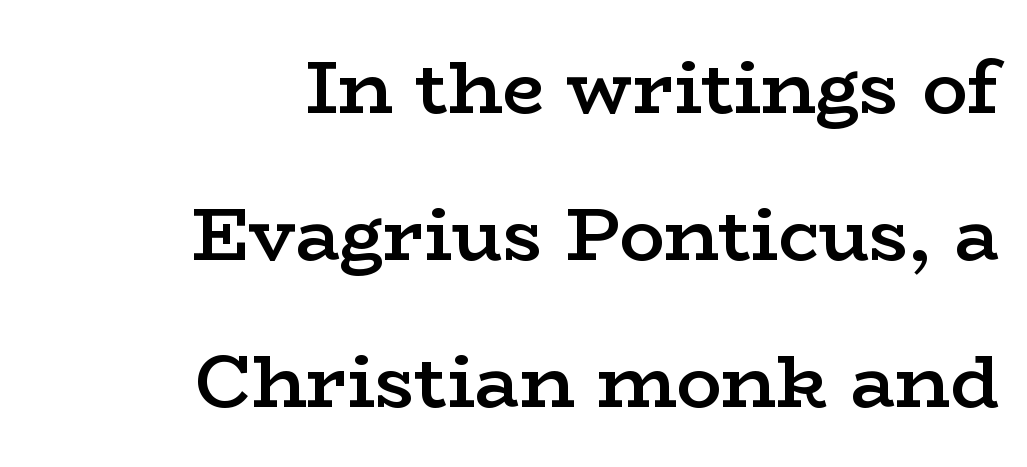
Spacing verdict: proportional, widths tailored to each character. Short note: letters normally spaced. Is the block centered? No — it sits flush against the right margin. This sample uses a serif face.
